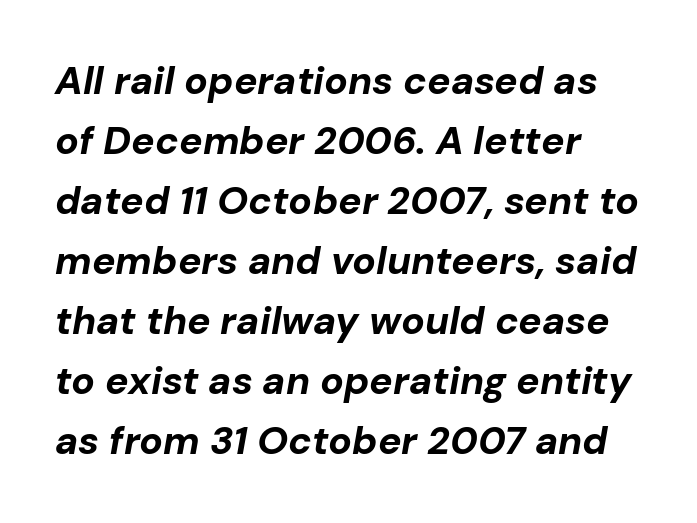
Look at the stroke-to-counter ratio: heavy, a bold. Decoration check: the copy has no underline. Horizontally, the lines are justified to the leading edge only. A typesetter would call this proportional, since set widths differ per character. Letter spacing: default.
